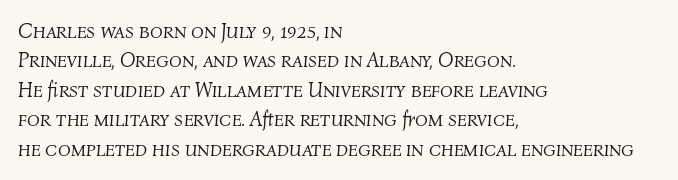
The image shows 21 px text type, italic (leaning right); set left-aligned, normal line spacing (1.4x), normal letter spacing, not underlined.
